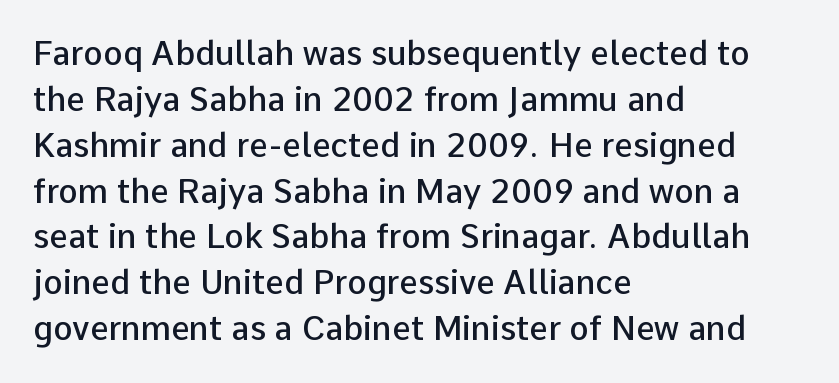
Q: Is the text bold? A: Semi-bold.
Q: Is the text italic (slanted)? A: No, it is upright.
Q: Is the typeface a serif or a sans-serif typeface? A: Sans-serif.
Q: Is the text underlined? A: No.
Q: How is the paragraph aligned? A: Left-aligned.
Q: Is the spacing between letters normal or unusually wide? A: Normal.
Q: Is the spacing between lines tight, normal or loose? A: Normal.
Q: Width (condensed, normal, or wide)? A: Normal.
Q: Stroke contrast? A: Low.
Q: x-height? A: Medium.
Q: Monospaced? A: No.
